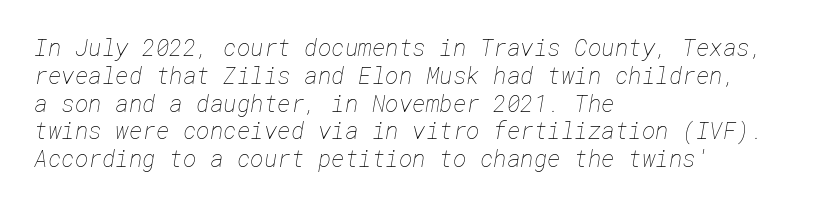
The image shows 23 px text type; set left-aligned, line spacing 1.21x, normal letter spacing, not underlined.
